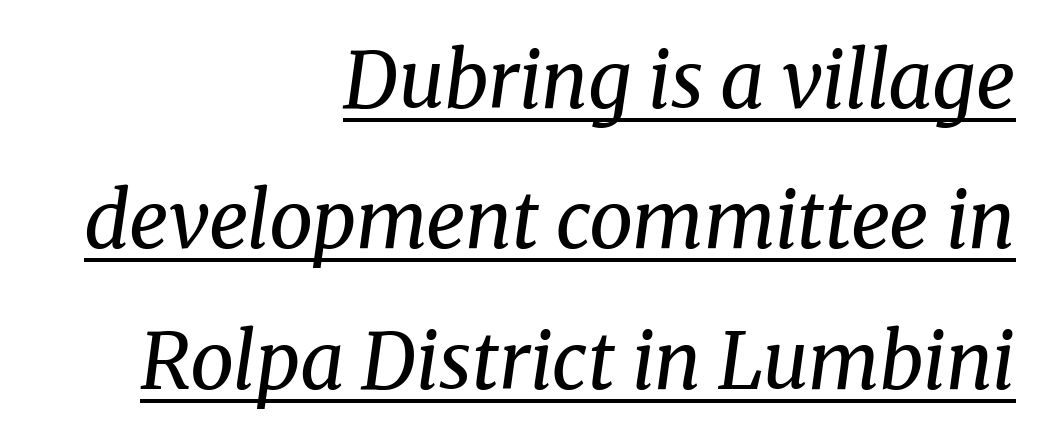
The specimen includes a rule beneath the text block's lines. The letters advance in unequal steps, a hallmark of proportional type. These lines are set flush right with a ragged left edge. The typesetting does not lean heavy: it is not bold. These lines are composed in type with serifs.
